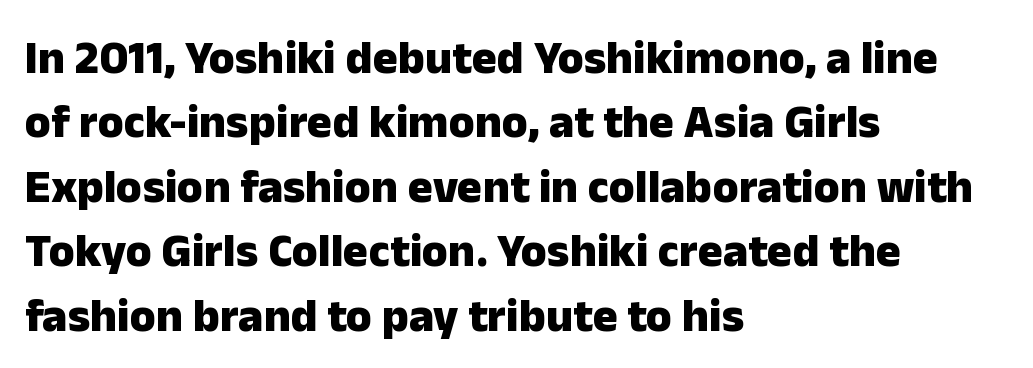
Q: Is the text bold? A: Yes.
Q: Is the text italic (slanted)? A: No, it is upright.
Q: Is the typeface a serif or a sans-serif typeface? A: Sans-serif.
Q: Is the text underlined? A: No.
Q: How is the paragraph aligned? A: Left-aligned.
Q: Is the spacing between letters normal or unusually wide? A: Normal.
Q: Is the spacing between lines tight, normal or loose? A: Normal.
Q: Width (condensed, normal, or wide)? A: Normal.
Q: Stroke contrast? A: Low.
Q: x-height? A: Medium.
Q: Monospaced? A: No.
